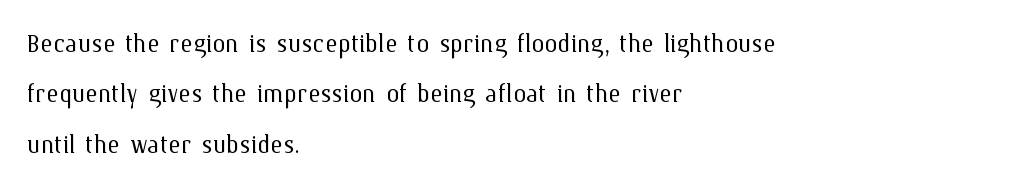
Compared with a typical body face, this is equally light or lighter still. The rendering uses natural spacing where letterforms have individual widths. Notice how the stems are strictly vertical — no italics here. This sample uses plain, unmodified letter spacing.
